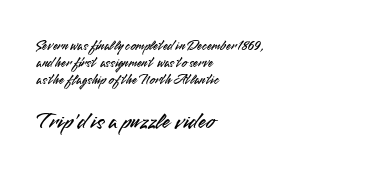
Check the space under the baseline: it is left empty. Look at the tracking — it's just the regular setting, nothing added. Compared with a centered layout, this one pins lines to the left instead. The letters in the lower block stand taller than those in the block above.
